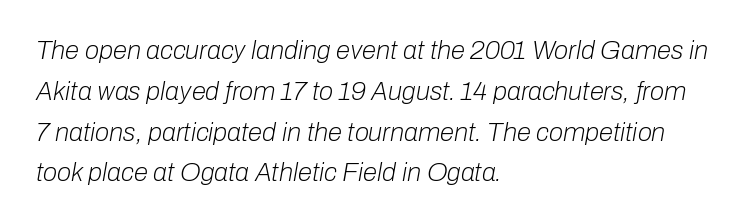
Q: Is the text bold? A: No.
Q: Is the text italic (slanted)? A: Yes, it leans right by about 10 degrees.
Q: Is the text underlined? A: No.
Q: How is the paragraph aligned? A: Left-aligned.
Q: Is the spacing between letters normal or unusually wide? A: Normal.
Q: Is the spacing between lines tight, normal or loose? A: Normal.
